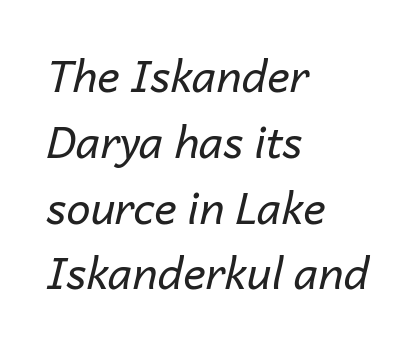
The image shows 43 px regular-weight type, italic (leaning right); set left-aligned, normal line spacing (1.53x), normal letter spacing, not underlined; low stroke contrast and a medium x-height.
